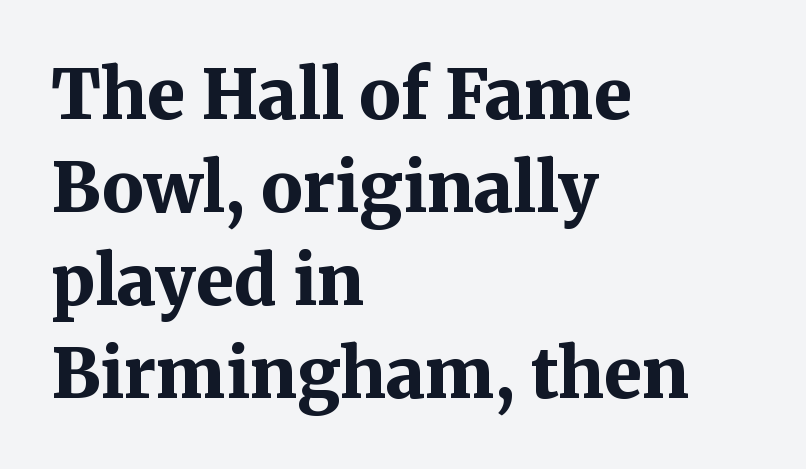
Q: Is the text bold? A: Yes.
Q: Is the text italic (slanted)? A: No, it is upright.
Q: Is the typeface a serif or a sans-serif typeface? A: Serif.
Q: Is the text underlined? A: No.
Q: How is the paragraph aligned? A: Left-aligned.
Q: Is the spacing between letters normal or unusually wide? A: Normal.
Q: Is the spacing between lines tight, normal or loose? A: Normal.
Q: Width (condensed, normal, or wide)? A: Normal.
Q: Stroke contrast? A: Medium.
Q: x-height? A: Medium.
Q: Monospaced? A: No.
